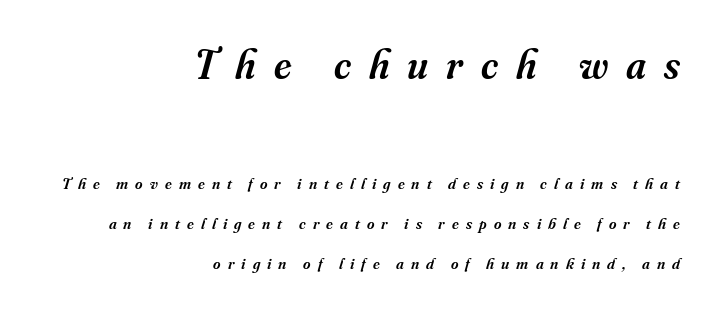
Q: Is the text bold? A: Semi-bold.
Q: Is the text italic (slanted)? A: Yes, it leans right by about 16 degrees.
Q: Is the typeface a serif or a sans-serif typeface? A: Serif.
Q: Is the text underlined? A: No.
Q: How is the paragraph aligned? A: Right-aligned.
Q: Is the spacing between letters normal or unusually wide? A: Unusually wide.
Q: Is the spacing between lines tight, normal or loose? A: Loose.
Q: Which block of text is set in a larger size, the first (top) or the second (bottom)? A: The first (top) one.
Q: Width (condensed, normal, or wide)? A: Normal.
Q: Stroke contrast? A: Medium.
Q: x-height? A: Small.
Q: Monospaced? A: No.
